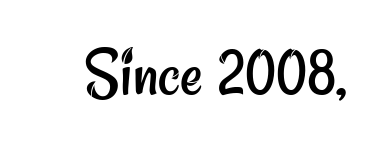
Descenders are the only things crossing below the line. Is this a sans? Yes — the strokes have no serifs. Look at the tracking — it's just the regular setting, nothing added. You could not count columns in this text — the font is proportionally spaced. Stroke thickness stays within the range of a standard reading face or lighter.
